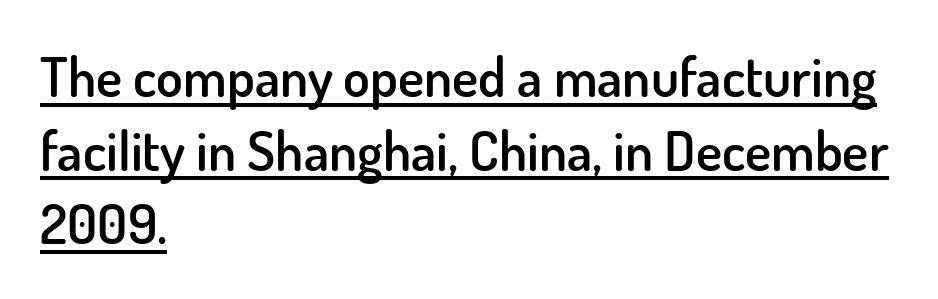
The image shows 55 px semibold sans-serif type, upright; set left-aligned, normal line spacing (1.34x), normal letter spacing, underlined; low stroke contrast and a small x-height.
